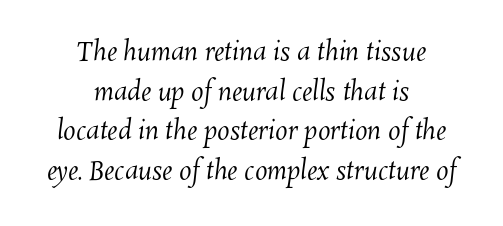
Q: Is the text bold? A: No.
Q: Is the text underlined? A: No.
Q: How is the paragraph aligned? A: Centered.
Q: Is the spacing between letters normal or unusually wide? A: Normal.
Q: Is the spacing between lines tight, normal or loose? A: Normal.
